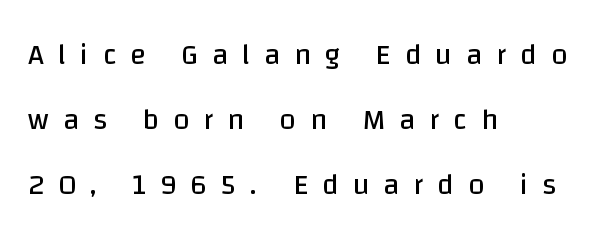
Q: Is the text bold? A: No.
Q: Is the text italic (slanted)? A: No, it is upright.
Q: Is the typeface a serif or a sans-serif typeface? A: Sans-serif.
Q: Is the text underlined? A: No.
Q: How is the paragraph aligned? A: Left-aligned.
Q: Is the spacing between letters normal or unusually wide? A: Unusually wide.
Q: Is the spacing between lines tight, normal or loose? A: Loose.
Q: Width (condensed, normal, or wide)? A: Normal.
Q: Stroke contrast? A: Low.
Q: x-height? A: Large.
Q: Monospaced? A: No.
